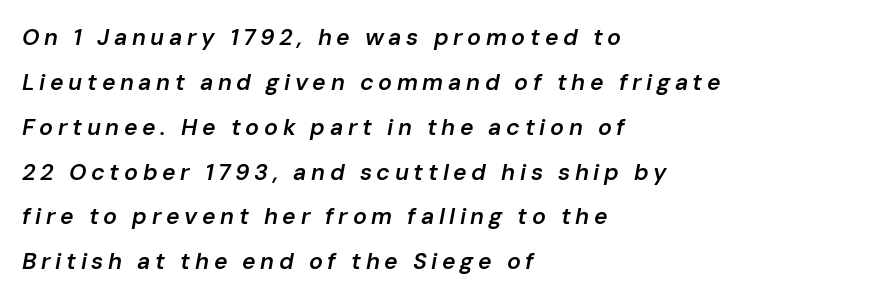
{"italic": "yes", "lean": "right", "slant_degrees": 10, "bold": "semi", "underline": "no", "align": "left", "line_spacing": "loose", "line_spacing_ratio": 1.95, "letter_spacing": "wide", "letter_spacing_em": 0.2, "glyph_px": 23}
